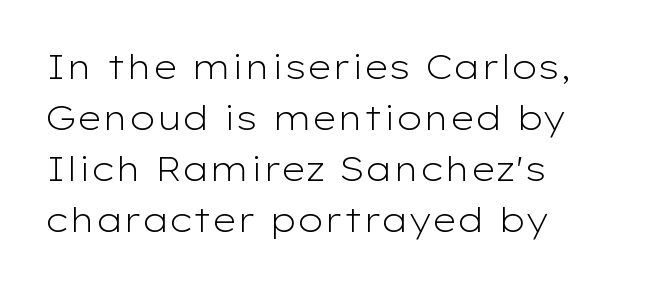
Character widths vary here, with narrow letters taking less room than wide ones. Upright lettering throughout. Just letters on the line, the space beneath them empty. How would I describe the line gaps? Plain and ordinary. Weight: regular or lighter. Which margin do the lines hug? The left one — the right edge is uneven.
